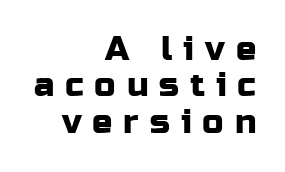
Q: Is the text italic (slanted)? A: No, it is upright.
Q: Is the typeface a serif or a sans-serif typeface? A: Sans-serif.
Q: Is the text underlined? A: No.
Q: How is the paragraph aligned? A: Right-aligned.
Q: Is the spacing between letters normal or unusually wide? A: Unusually wide.
Q: Is the spacing between lines tight, normal or loose? A: Tight.
Q: Width (condensed, normal, or wide)? A: Normal.
Q: Stroke contrast? A: Low.
Q: x-height? A: Medium.
Q: Monospaced? A: No.
